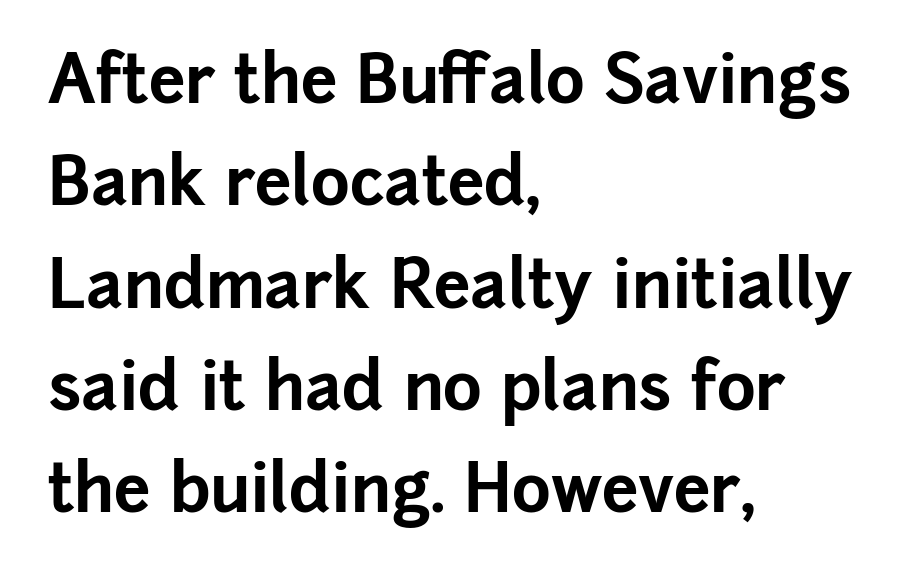
{"serif": "no", "italic": "no", "bold": "yes", "weight": "bold", "width": "normal", "stroke_contrast": "low", "x_height": "medium", "monospaced": "no", "underline": "no", "align": "left", "line_spacing": "normal", "line_spacing_ratio": 1.55, "letter_spacing": "normal", "letter_spacing_em": 0.0, "glyph_px": 66}
